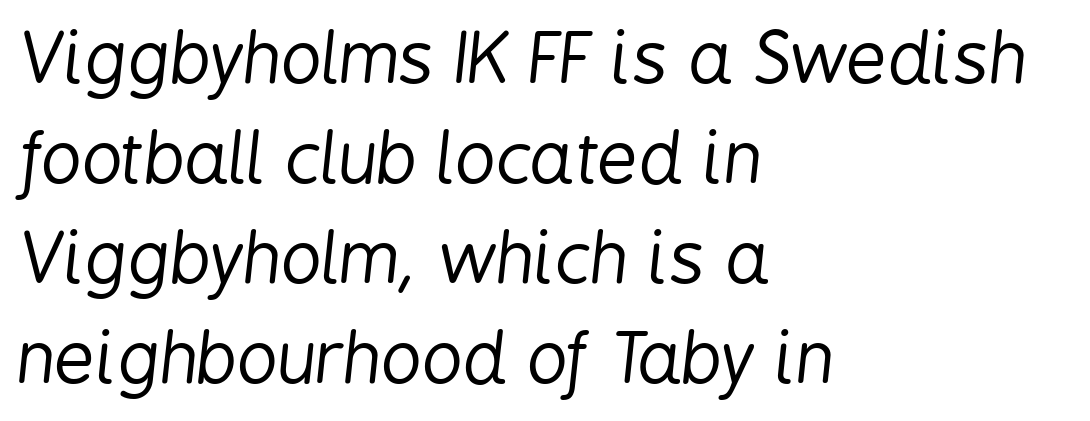
The image shows 71 px regular-weight, condensed type, italic (leaning right); set left-aligned, normal line spacing (1.41x), normal letter spacing, not underlined; low stroke contrast and a medium x-height.
